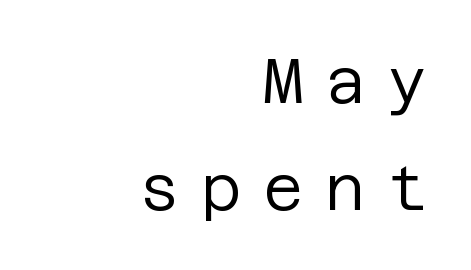
Every row of glyphs terminates at an identical x-position on the right. Look at the bottom of the vertical strokes: they stop flat, with no serifs. Counters stay open thanks to moderate or lighter strokes. Nope, not italic — everything's standing straight.
